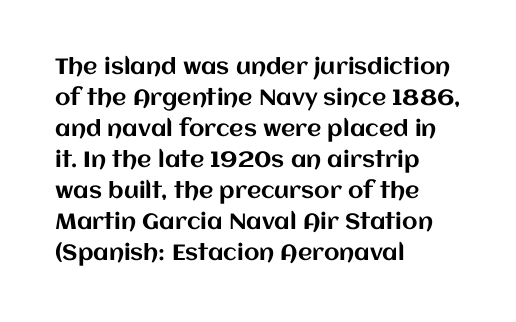
{"italic": "no", "underline": "no", "align": "left", "line_spacing": "normal", "line_spacing_ratio": 1.41, "letter_spacing": "normal", "letter_spacing_em": 0.0, "glyph_px": 22}
